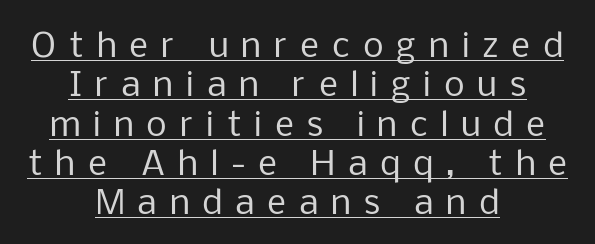
Q: Is the text bold? A: No.
Q: Is the text italic (slanted)? A: No, it is upright.
Q: Is the typeface a serif or a sans-serif typeface? A: Sans-serif.
Q: Is the text underlined? A: Yes.
Q: How is the paragraph aligned? A: Centered.
Q: Is the spacing between letters normal or unusually wide? A: Unusually wide.
Q: Width (condensed, normal, or wide)? A: Normal.
Q: Stroke contrast? A: Low.
Q: x-height? A: Medium.
Q: Monospaced? A: No.
